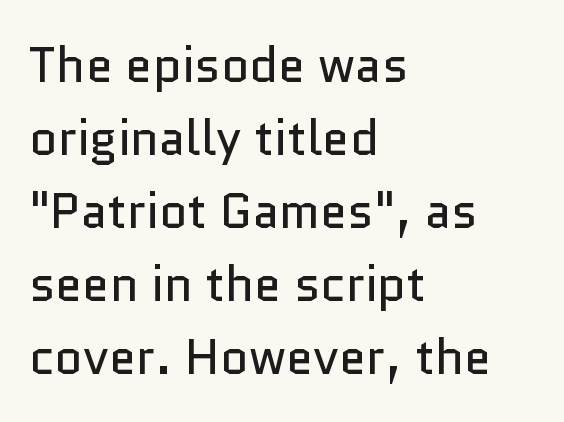
The image shows 49 px regular-weight sans-serif type, upright; set left-aligned, normal line spacing (1.49x), normal letter spacing, not underlined; low stroke contrast and a medium x-height.
